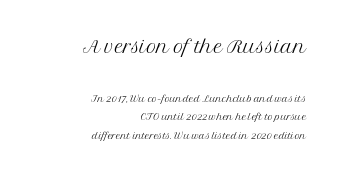
The designer went with a serif here, giving each stem small feet. No heavy texture on the line: the type isn't bold. The string is rendered with underlining switched off.
